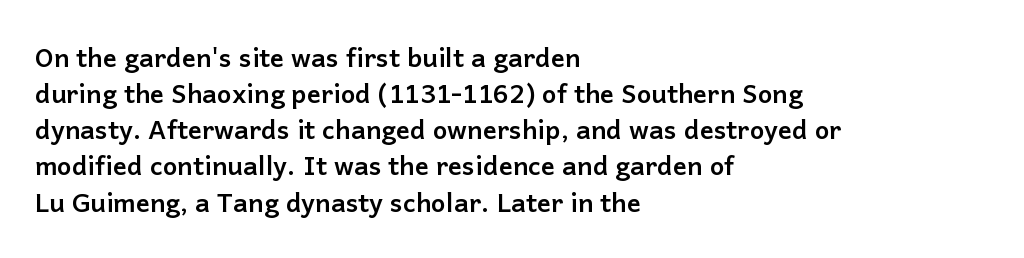
Clear beneath every line of the passage. The typography opts for an upright posture over an oblique one. Evenly set lines give the paragraph a standard silhouette. Standard letterfit; no display-style spreading of the glyphs. The compositor pushed each line to the left boundary.
